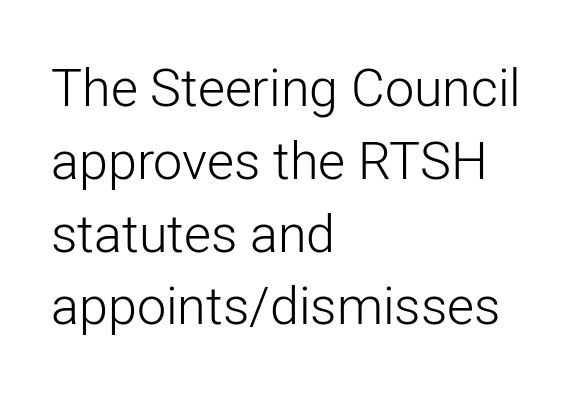
{"serif": "no", "italic": "no", "bold": "no", "weight": "light", "width": "normal", "stroke_contrast": "low", "x_height": "medium", "monospaced": "no", "underline": "no", "align": "left", "line_spacing": "normal", "line_spacing_ratio": 1.4, "letter_spacing": "normal", "letter_spacing_em": 0.0, "glyph_px": 52}
